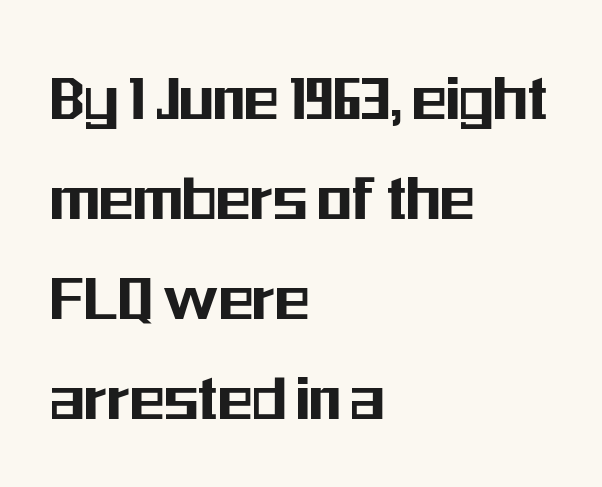
Q: Is the text italic (slanted)? A: No, it is upright.
Q: Is the typeface a serif or a sans-serif typeface? A: Sans-serif.
Q: Is the text underlined? A: No.
Q: How is the paragraph aligned? A: Left-aligned.
Q: Is the spacing between letters normal or unusually wide? A: Normal.
Q: Is the spacing between lines tight, normal or loose? A: Normal.
Q: Width (condensed, normal, or wide)? A: Condensed.
Q: Stroke contrast? A: Medium.
Q: x-height? A: Medium.
Q: Monospaced? A: No.
